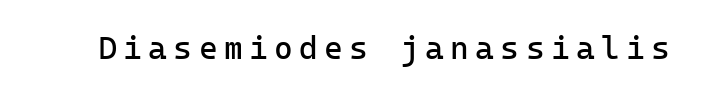
Think of a typewriter: that constant character pitch is what you see here. On a weight scale, this lands at 450 or below. The tracking jumps out immediately: characters are airy and widely separated. The specimen reads as upright at a glance.
